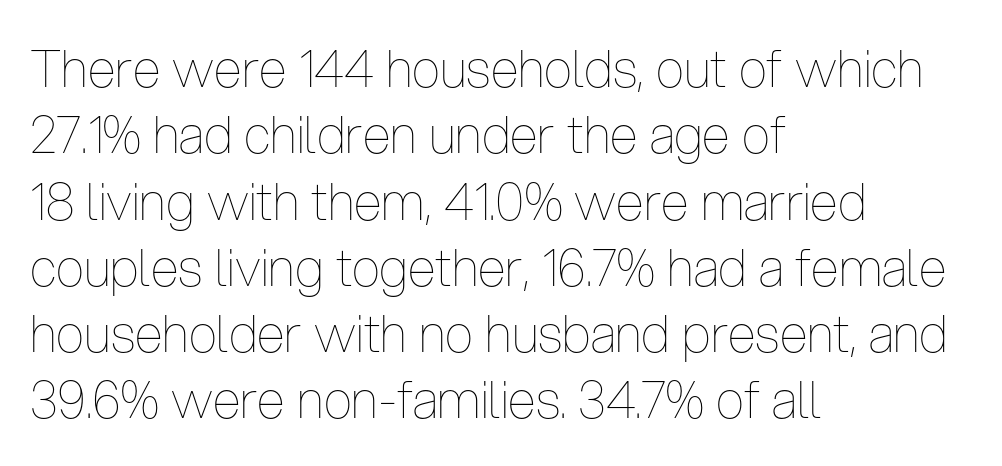
{"italic": "no", "bold": "no", "weight": "thin", "width": "condensed", "stroke_contrast": "low", "x_height": "medium", "monospaced": "no", "underline": "no", "align": "left", "line_spacing": "normal", "line_spacing_ratio": 1.3, "letter_spacing": "normal", "letter_spacing_em": 0.0, "glyph_px": 51}
